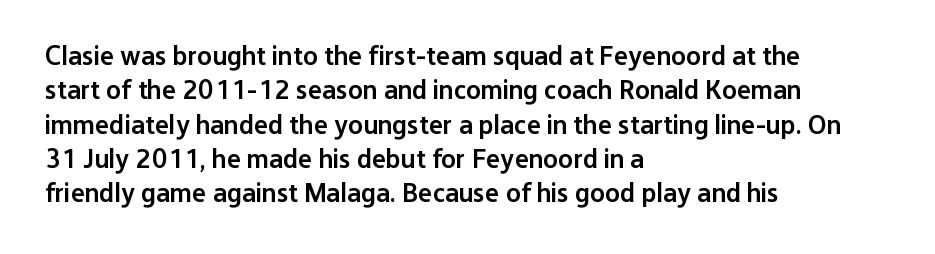
{"italic": "no", "bold": "semi", "underline": "no", "align": "left", "line_spacing": "normal", "line_spacing_ratio": 1.27, "letter_spacing": "normal", "letter_spacing_em": 0.0, "glyph_px": 27}
